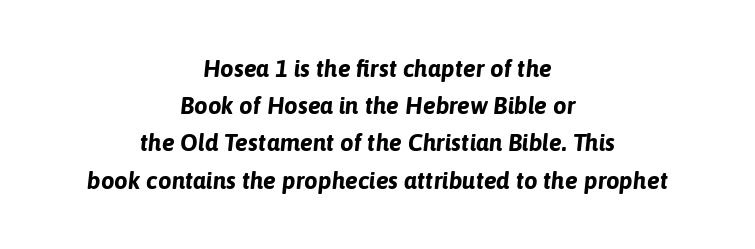
Glyph-to-glyph distance matches everyday printed text. As a designer I'd log this as weight 700, bold. Check the space under the baseline: it is left empty. Rendered with sloped, italic letterforms. The compositor balanced each line on the midline. The vertical gap from one line to the next is medium.
